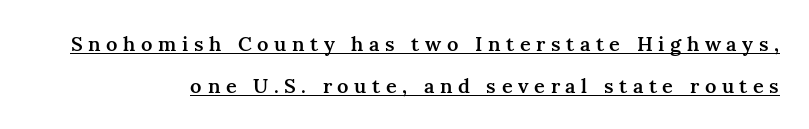
This sample carries an underscore along the baseline area. Notice how the stems are strictly vertical — no italics here. If you measured baseline to baseline, you'd find a long distance. Loose tracking; the words dissolve into strings of separated letters. Students, this is semibold: more ink than regular, less than bold.
